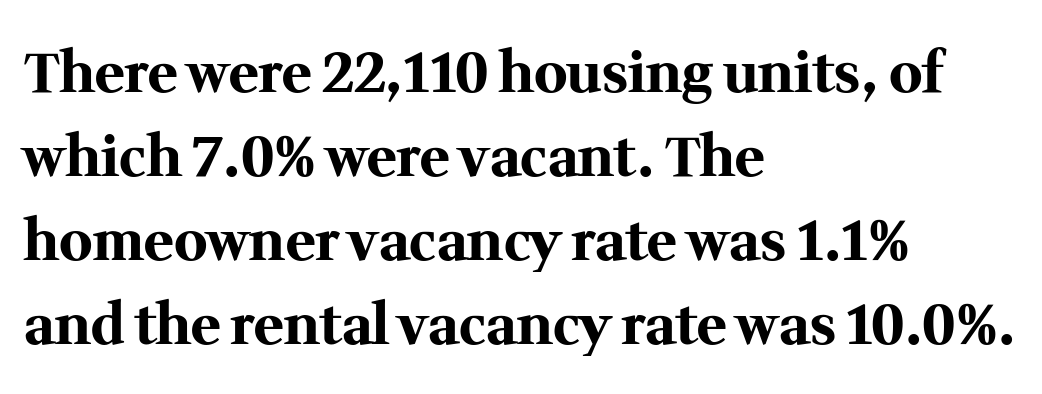
{"serif": "yes", "italic": "no", "bold": "yes", "weight": "bold", "width": "normal", "stroke_contrast": "medium", "x_height": "medium", "monospaced": "no", "underline": "no", "align": "left", "line_spacing": "normal", "line_spacing_ratio": 1.5, "letter_spacing": "normal", "letter_spacing_em": 0.0, "glyph_px": 56}
